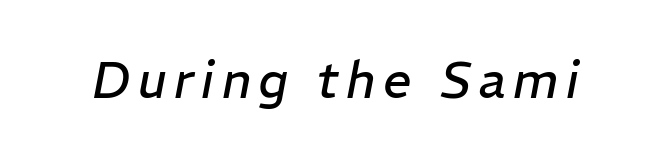
Q: Is the text bold? A: No.
Q: Is the text italic (slanted)? A: Yes, it leans right by about 11 degrees.
Q: Is the text underlined? A: No.
Q: Width (condensed, normal, or wide)? A: Normal.
Q: Stroke contrast? A: Low.
Q: x-height? A: Medium.
Q: Monospaced? A: No.
